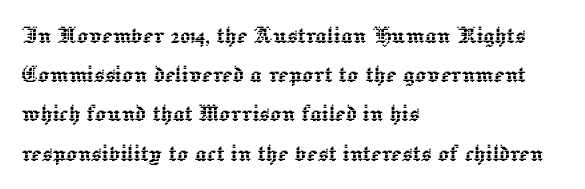
{"italic": "no", "width": "normal", "x_height": "medium", "monospaced": "no", "underline": "no", "align": "left", "line_spacing": "normal", "line_spacing_ratio": 1.4, "letter_spacing": "normal", "letter_spacing_em": 0.0, "glyph_px": 28}
